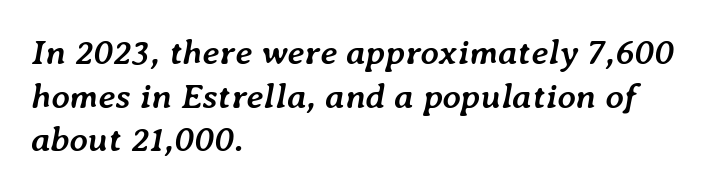
Q: Is the text bold? A: Yes.
Q: Is the text italic (slanted)? A: Yes, it leans right by about 7 degrees.
Q: Is the text underlined? A: No.
Q: How is the paragraph aligned? A: Left-aligned.
Q: Is the spacing between letters normal or unusually wide? A: Normal.
Q: Width (condensed, normal, or wide)? A: Normal.
Q: Stroke contrast? A: Low.
Q: x-height? A: Medium.
Q: Monospaced? A: No.
